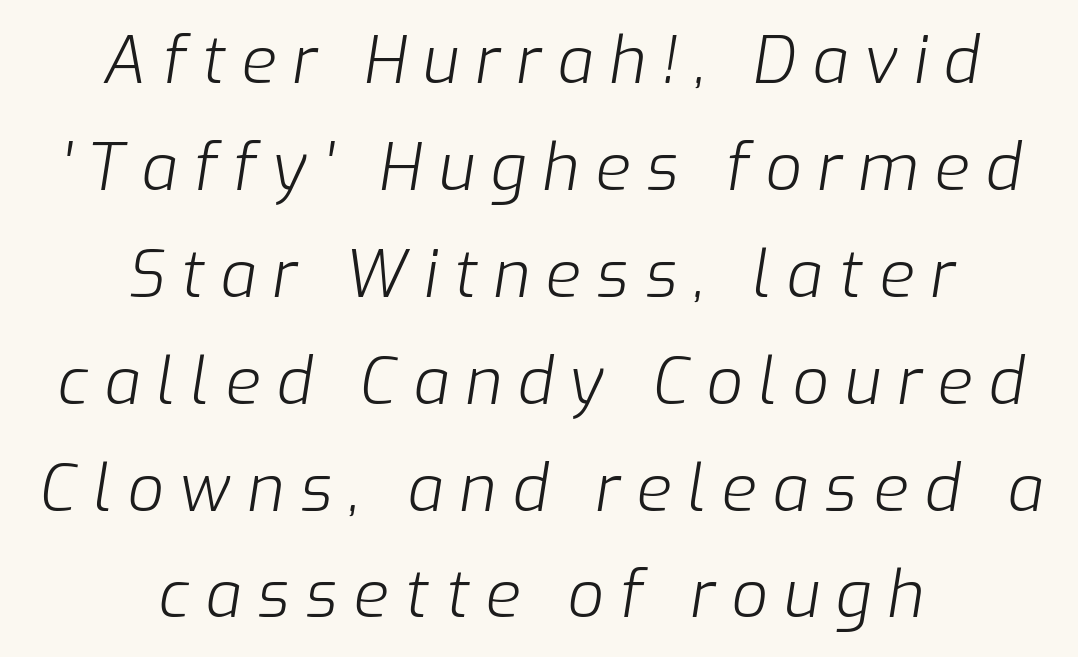
The image shows 64 px light type, italic (leaning right); set centered, normal line spacing (1.67x), unusually wide letter spacing (+0.25 em), not underlined; low stroke contrast and a medium x-height.
